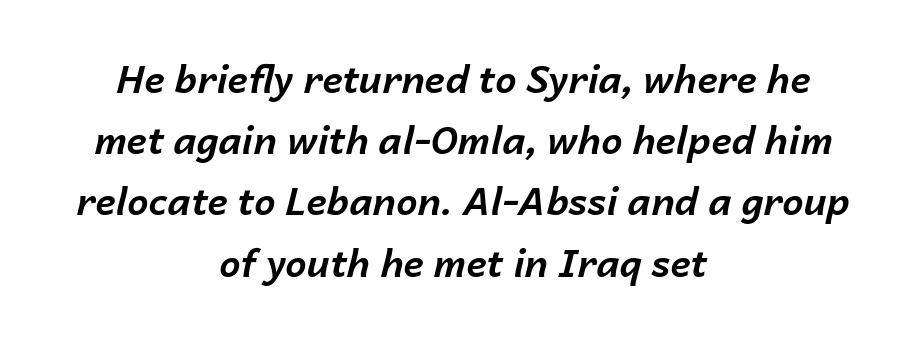
Here the designer chose a conventional face with non-uniform glyph widths. Is the type slanted? Yes — the strokes lean at a clear angle. The line-height multiplier appears to be the usual default. Notice how the passage keeps no hard edge, just a central spine. The face used here has the dense, thick strokes of a bold. The area under the type is left untouched.
